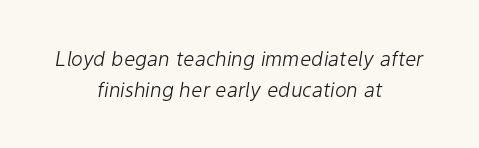
{"italic": "yes", "lean": "right", "slant_degrees": 9, "bold": "no", "underline": "no", "align": "center", "line_spacing": "normal", "line_spacing_ratio": 1.54, "letter_spacing": "normal", "letter_spacing_em": 0.0, "glyph_px": 20}
